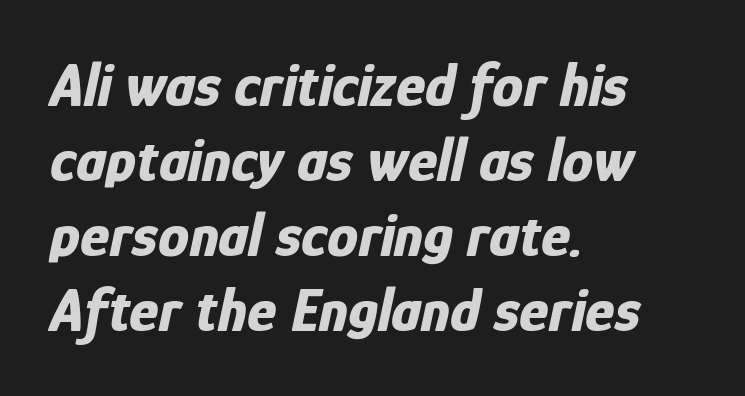
The image shows 62 px bold, condensed type, italic (leaning right); set left-aligned, line spacing 1.21x, normal letter spacing, not underlined; low stroke contrast and a medium x-height.
